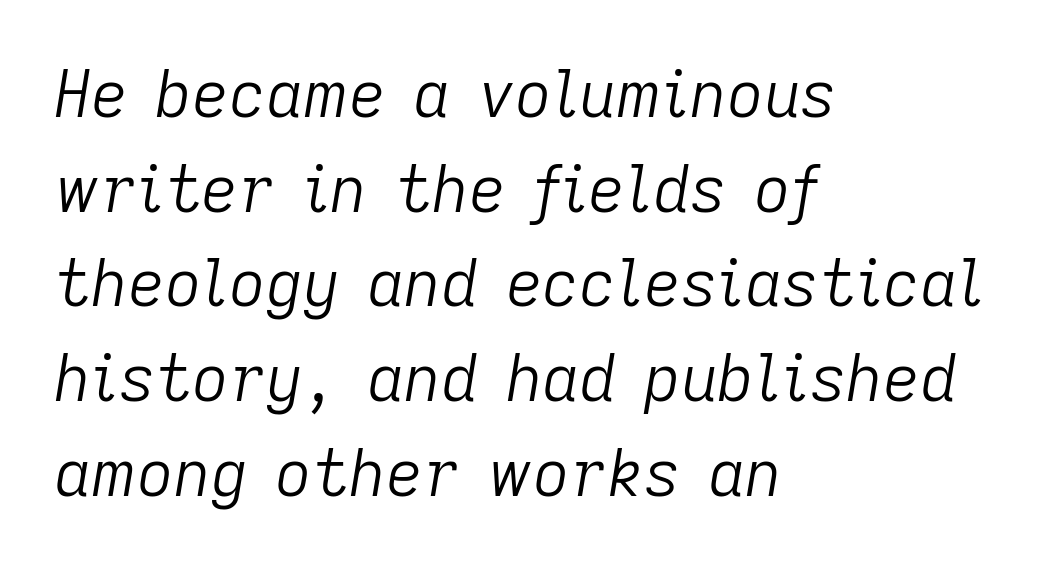
Q: Is the text bold? A: No.
Q: Is the text italic (slanted)? A: Yes, it leans right by about 9 degrees.
Q: Is the text underlined? A: No.
Q: How is the paragraph aligned? A: Left-aligned.
Q: Is the spacing between letters normal or unusually wide? A: Normal.
Q: Is the spacing between lines tight, normal or loose? A: Normal.
Q: Width (condensed, normal, or wide)? A: Normal.
Q: Stroke contrast? A: Low.
Q: x-height? A: Medium.
Q: Monospaced? A: No.
